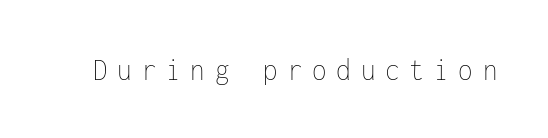
The image shows 33 px thin, condensed type, upright, monospaced; set unusually wide letter spacing (+0.3 em), not underlined; low stroke contrast and a medium x-height.
